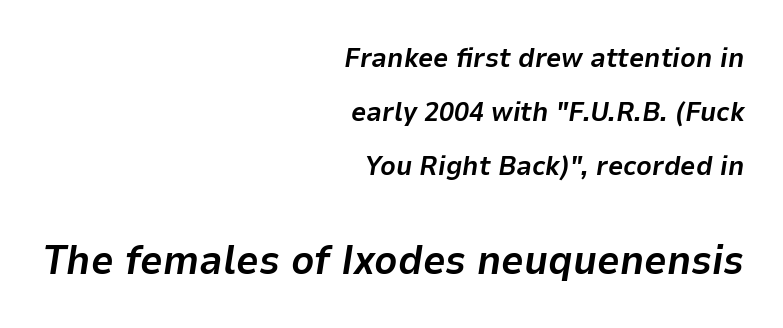
{"italic": "yes", "lean": "right", "slant_degrees": 9, "bold": "yes", "weight": "bold", "width": "normal", "stroke_contrast": "low", "x_height": "medium", "monospaced": "no", "underline": "no", "align": "right", "line_spacing": "loose", "line_spacing_ratio": 2.0, "letter_spacing": "normal", "letter_spacing_em": 0.0, "larger_block": "second", "size_ratio": 1.48, "glyph_px": 40}
